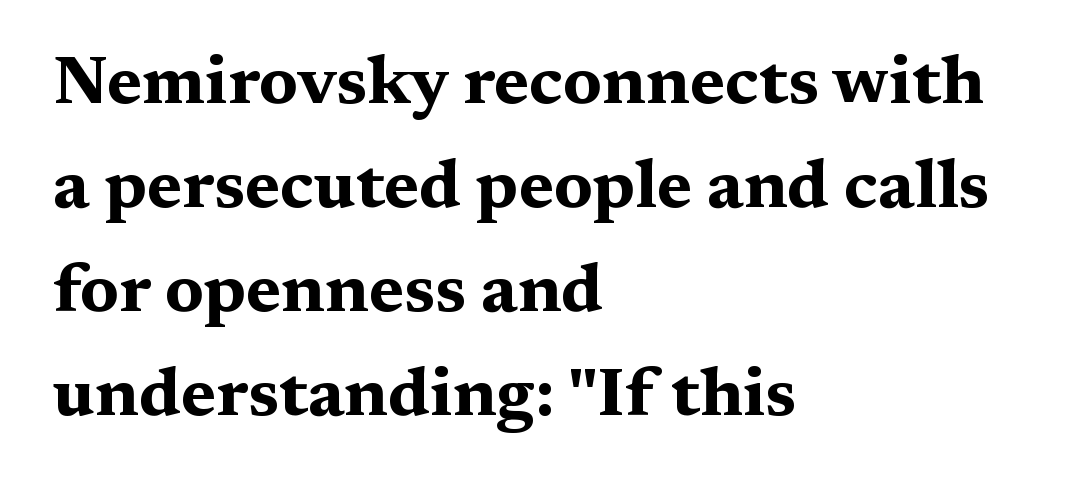
Q: Is the text bold? A: Yes.
Q: Is the text italic (slanted)? A: No, it is upright.
Q: Is the typeface a serif or a sans-serif typeface? A: Serif.
Q: Is the text underlined? A: No.
Q: How is the paragraph aligned? A: Left-aligned.
Q: Is the spacing between letters normal or unusually wide? A: Normal.
Q: Is the spacing between lines tight, normal or loose? A: Normal.
Q: Width (condensed, normal, or wide)? A: Wide.
Q: Stroke contrast? A: Medium.
Q: x-height? A: Medium.
Q: Monospaced? A: No.
